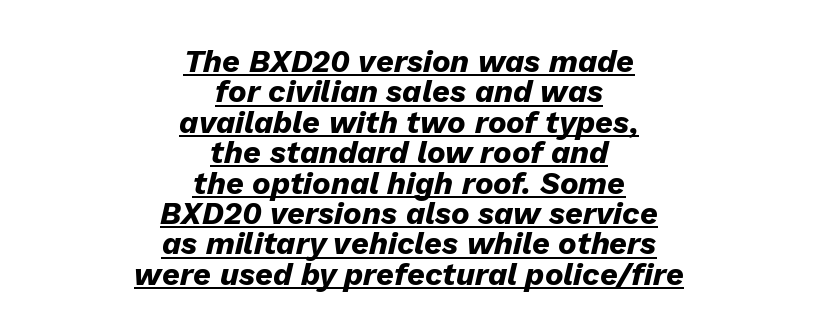
{"italic": "yes", "lean": "right", "slant_degrees": 13, "bold": "yes", "weight": "heavy", "width": "normal", "stroke_contrast": "low", "x_height": "medium", "monospaced": "no", "underline": "yes", "align": "center", "line_spacing": "tight", "line_spacing_ratio": 0.98, "letter_spacing": "normal", "letter_spacing_em": 0.0, "glyph_px": 31}
